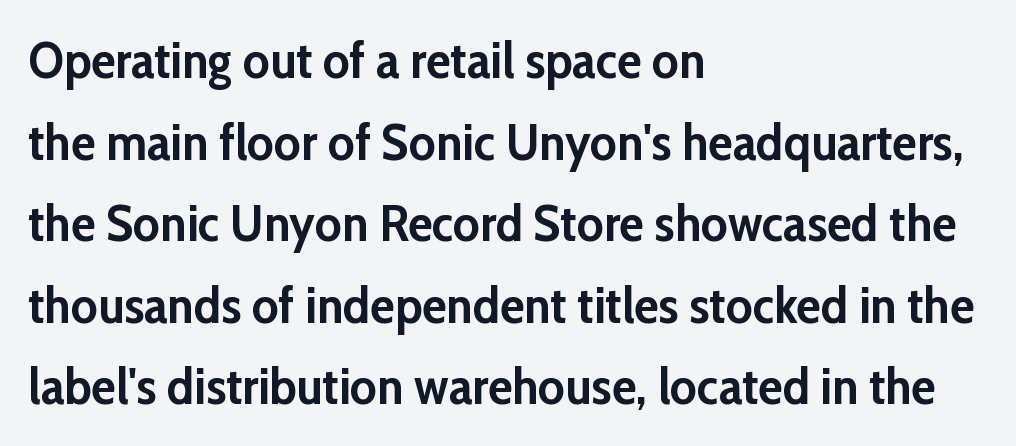
{"serif": "no", "italic": "no", "bold": "yes", "weight": "semibold", "width": "normal", "stroke_contrast": "low", "x_height": "medium", "monospaced": "no", "underline": "no", "align": "left", "line_spacing": "normal", "line_spacing_ratio": 1.6, "letter_spacing": "normal", "letter_spacing_em": 0.0, "glyph_px": 51}
